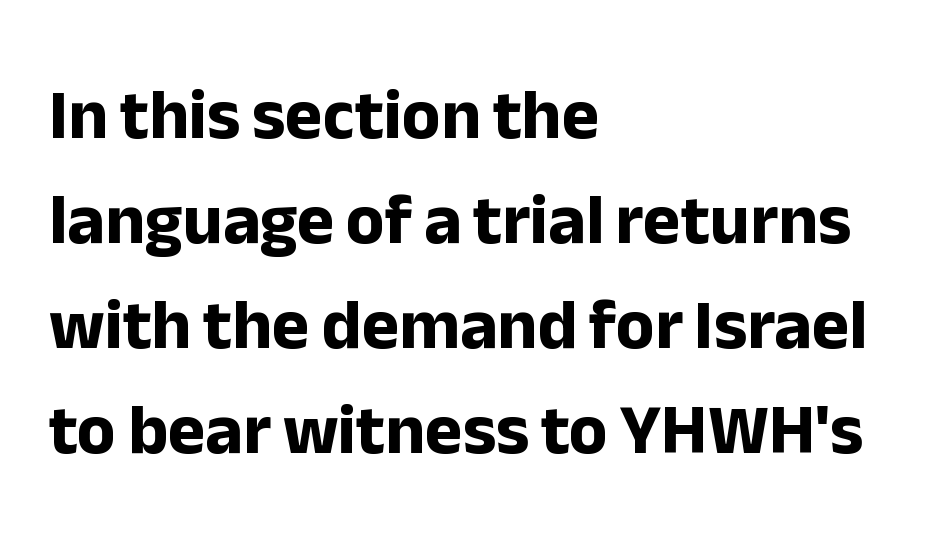
Q: Is the text bold? A: Yes.
Q: Is the text italic (slanted)? A: No, it is upright.
Q: Is the typeface a serif or a sans-serif typeface? A: Sans-serif.
Q: Is the text underlined? A: No.
Q: How is the paragraph aligned? A: Left-aligned.
Q: Is the spacing between letters normal or unusually wide? A: Normal.
Q: Is the spacing between lines tight, normal or loose? A: Normal.
Q: Width (condensed, normal, or wide)? A: Normal.
Q: Stroke contrast? A: Low.
Q: x-height? A: Medium.
Q: Monospaced? A: No.
